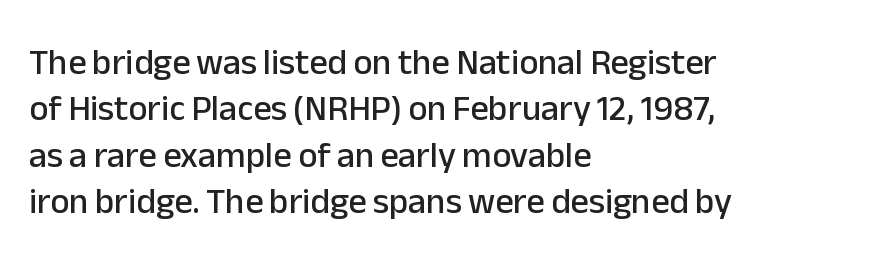
Notice how descenders clear the ascenders below comfortably — that's standard leading. The passage is arranged the way most books set body copy — flush left. Do the letters lean? They stand straight. Observe the ordinary spacing: letters are neighbours, not strangers.
